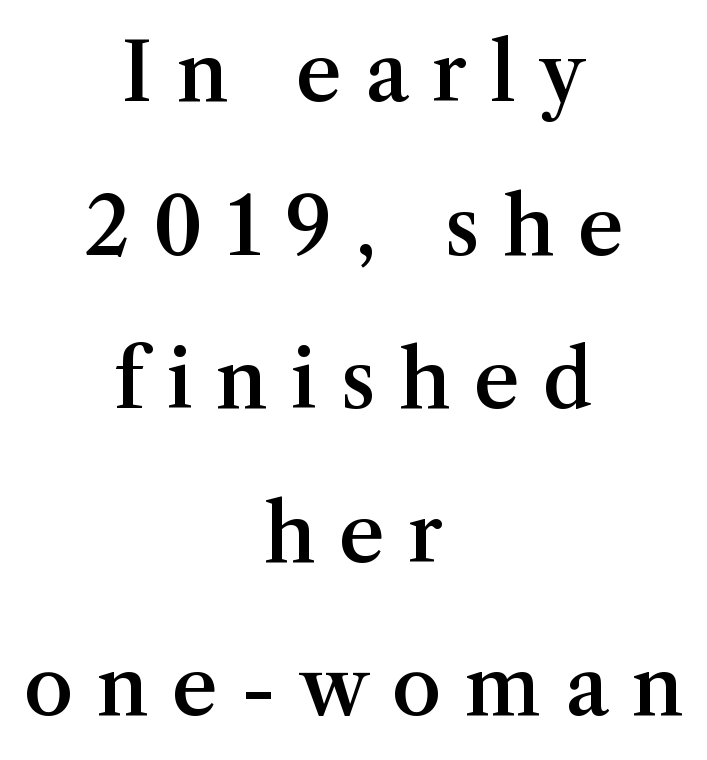
The image shows 80 px semibold serif type, upright; set centered, loose line spacing (1.92x), unusually wide letter spacing (+0.29 em), not underlined; medium stroke contrast and a medium x-height.
